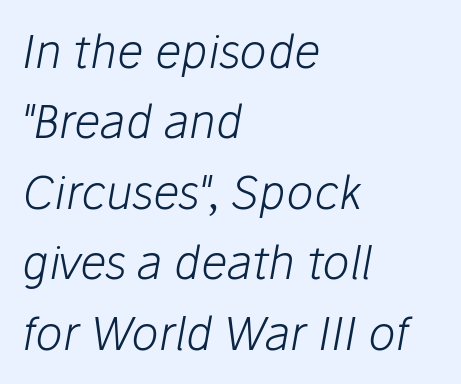
Q: Is the text bold? A: No.
Q: Is the text italic (slanted)? A: Yes, it leans right by about 10 degrees.
Q: Is the text underlined? A: No.
Q: How is the paragraph aligned? A: Left-aligned.
Q: Is the spacing between letters normal or unusually wide? A: Normal.
Q: Is the spacing between lines tight, normal or loose? A: Normal.
Q: Width (condensed, normal, or wide)? A: Normal.
Q: Stroke contrast? A: Low.
Q: x-height? A: Medium.
Q: Monospaced? A: No.
